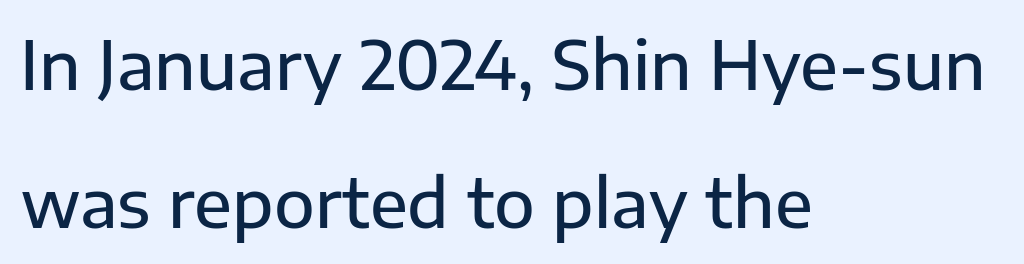
What's the leading like? Stretched, with rows far apart. Beneath every word, the page is bare. The face used here is proportionally spaced, like ordinary book or web type. Does the type have serifs? No, each stem ends abruptly. The paragraph has a hard left edge and a soft right edge. You can tell it's not italic because the verticals are truly vertical.
